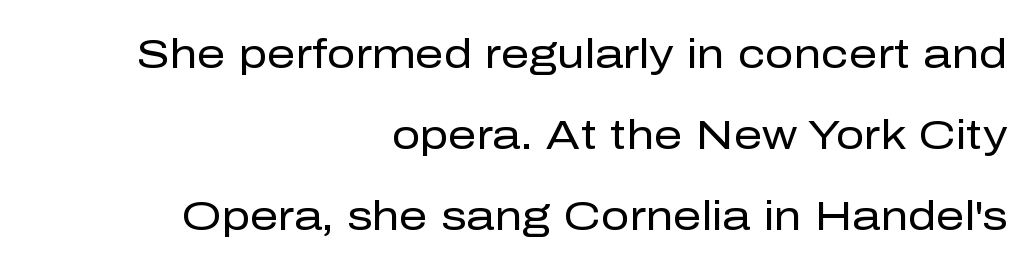
It's the straight-up-and-down kind of type. This sample uses a sans-serif face. A typesetter would call this zero additional tracking. In terms of leading, this rendering errs on the spacious side.
